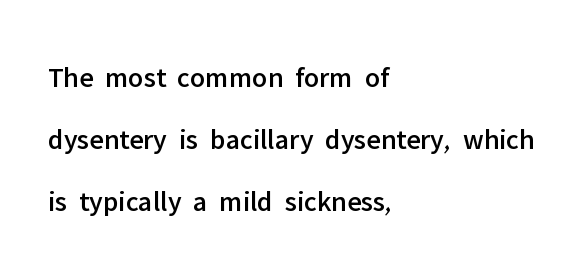
Q: Is the text italic (slanted)? A: No, it is upright.
Q: Is the typeface a serif or a sans-serif typeface? A: Sans-serif.
Q: Is the text underlined? A: No.
Q: How is the paragraph aligned? A: Left-aligned.
Q: Is the spacing between letters normal or unusually wide? A: Normal.
Q: Is the spacing between lines tight, normal or loose? A: Loose.
Q: Width (condensed, normal, or wide)? A: Normal.
Q: Stroke contrast? A: Low.
Q: x-height? A: Medium.
Q: Monospaced? A: No.
